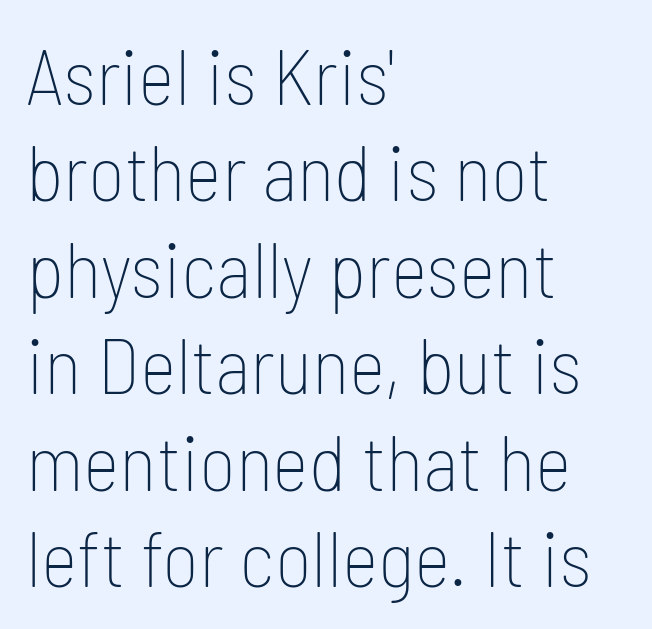
{"serif": "no", "italic": "no", "bold": "no", "weight": "thin", "width": "condensed", "stroke_contrast": "low", "x_height": "medium", "monospaced": "no", "underline": "no", "align": "left", "line_spacing_ratio": 1.22, "letter_spacing": "normal", "letter_spacing_em": 0.0, "glyph_px": 79}
